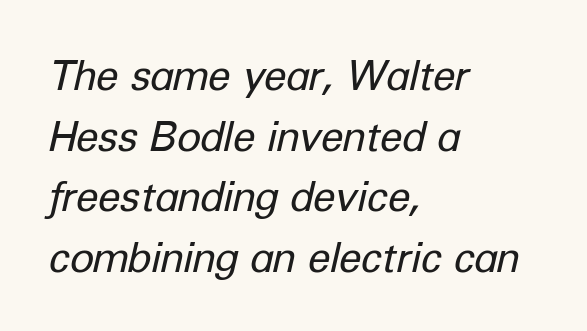
The image shows 41 px regular-weight type, italic (leaning right); set left-aligned, normal line spacing (1.48x), normal letter spacing, not underlined; low stroke contrast and a medium x-height.
